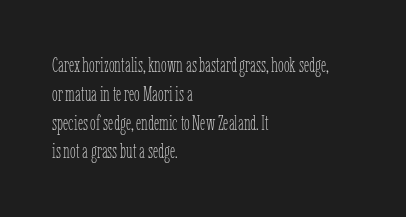
{"italic": "no", "bold": "no", "underline": "no", "align": "left", "line_spacing": "normal", "line_spacing_ratio": 1.37, "letter_spacing": "normal", "letter_spacing_em": 0.0, "glyph_px": 21}
